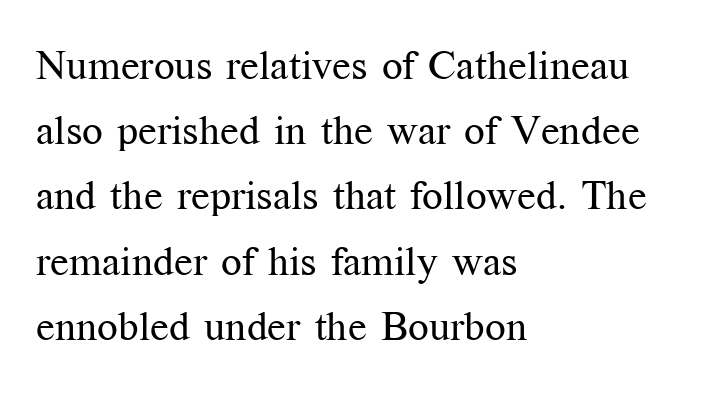
Q: Is the text bold? A: No.
Q: Is the text italic (slanted)? A: No, it is upright.
Q: Is the typeface a serif or a sans-serif typeface? A: Serif.
Q: Is the text underlined? A: No.
Q: How is the paragraph aligned? A: Left-aligned.
Q: Is the spacing between letters normal or unusually wide? A: Normal.
Q: Is the spacing between lines tight, normal or loose? A: Normal.
Q: Width (condensed, normal, or wide)? A: Normal.
Q: Stroke contrast? A: Medium.
Q: x-height? A: Medium.
Q: Monospaced? A: No.
